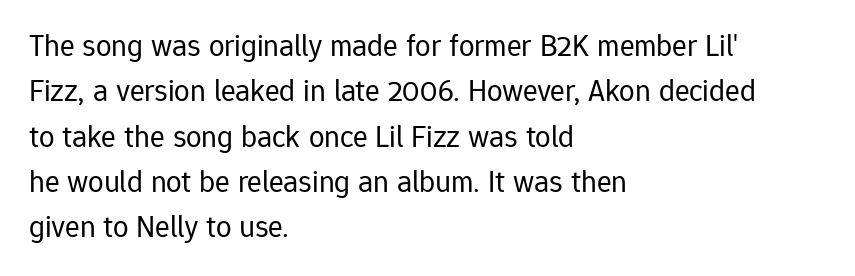
The image shows 31 px regular-weight sans-serif type, upright; set left-aligned, normal line spacing (1.46x), normal letter spacing, not underlined; low stroke contrast and a medium x-height.
